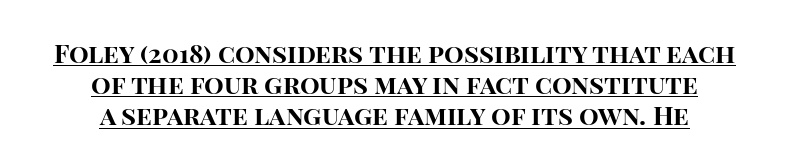
Beneath each row of characters lies a ruled line. Heft: maximum for text — a bold. Between one letter and the next there's only the usual sliver of space. Does the lettering tilt? It doesn't — this is upright.
